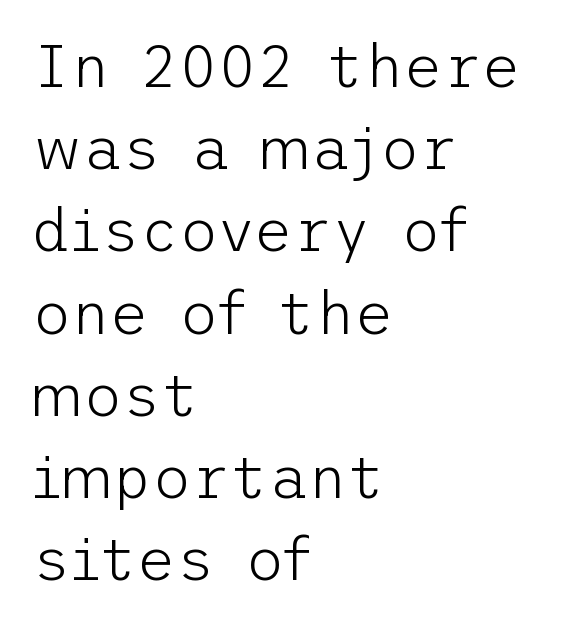
The image shows 60 px light sans-serif type, upright; set left-aligned, normal line spacing (1.37x), normal letter spacing, not underlined; low stroke contrast and a medium x-height.
